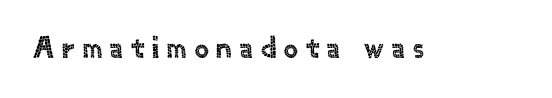
The image shows 31 px sans-serif type, upright; set unusually wide letter spacing (+0.26 em), not underlined; a small x-height.
